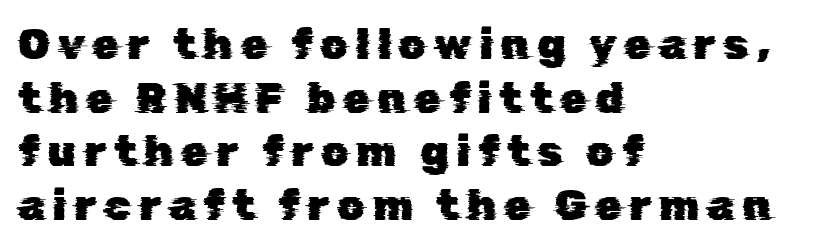
The image shows 43 px sans-serif type; set left-aligned, normal line spacing (1.25x), not underlined; low stroke contrast and a medium x-height.
